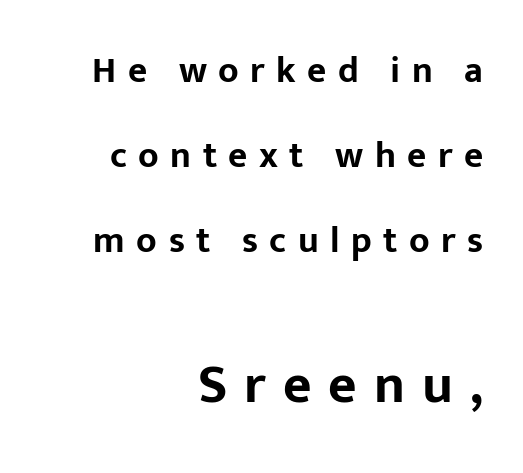
{"serif": "no", "italic": "no", "bold": "yes", "weight": "bold", "width": "normal", "stroke_contrast": "low", "x_height": "medium", "monospaced": "no", "underline": "no", "align": "right", "line_spacing": "loose", "line_spacing_ratio": 2.3, "letter_spacing": "wide", "letter_spacing_em": 0.31, "larger_block": "second", "size_ratio": 1.49, "glyph_px": 55}
